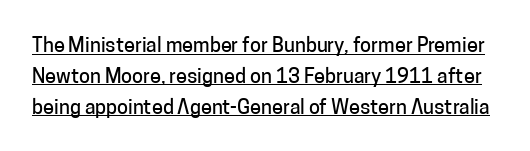
Q: Is the text italic (slanted)? A: No, it is upright.
Q: Is the text underlined? A: Yes.
Q: Is the spacing between letters normal or unusually wide? A: Normal.
Q: Is the spacing between lines tight, normal or loose? A: Normal.
